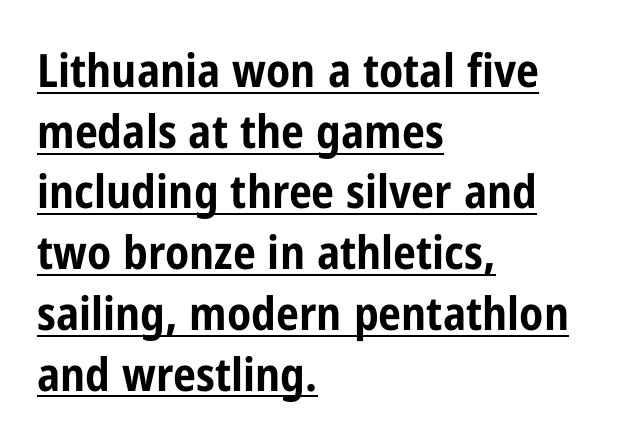
Examine the stroke ends and you'll find no serifs. Italic? Not at all — the glyphs are vertical. Tracking value appears to be zero — textbook default spacing. The face used here has the dense, thick strokes of a bold. The string is rendered with underlining switched on.
